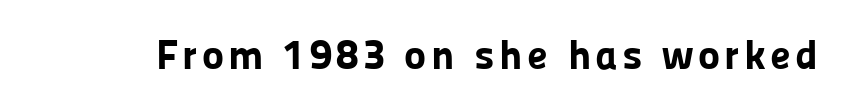
The image shows 42 px bold sans-serif type, upright; set not underlined; low stroke contrast and a medium x-height.
